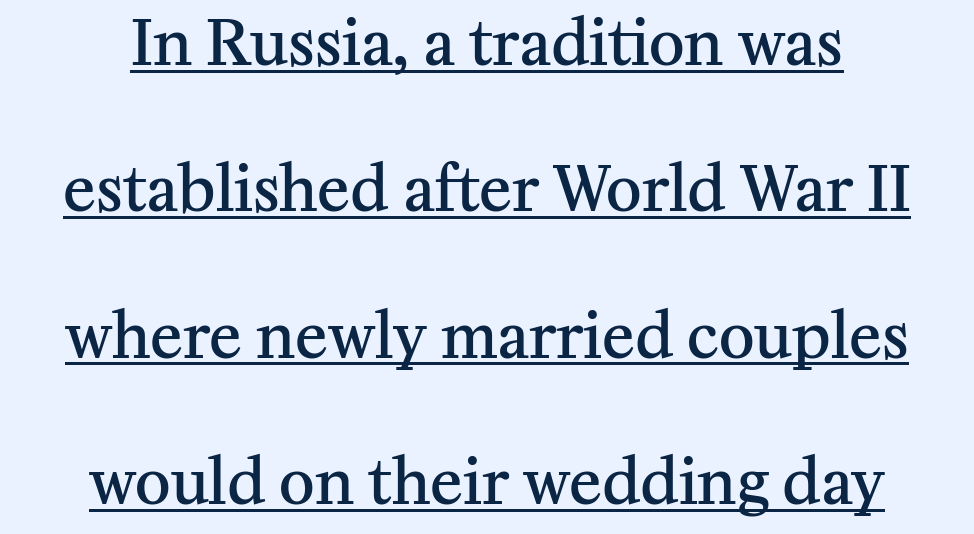
Note the varied advance widths — an 'i' is clearly narrower than an 'm'. Moderately thickened strokes mark this as semibold type. The specimen includes a rule beneath the text block's lines. Does the leading feel generous? Absolutely, it's lavish. A centered setting, common on invitations and titles, is used for this passage.
